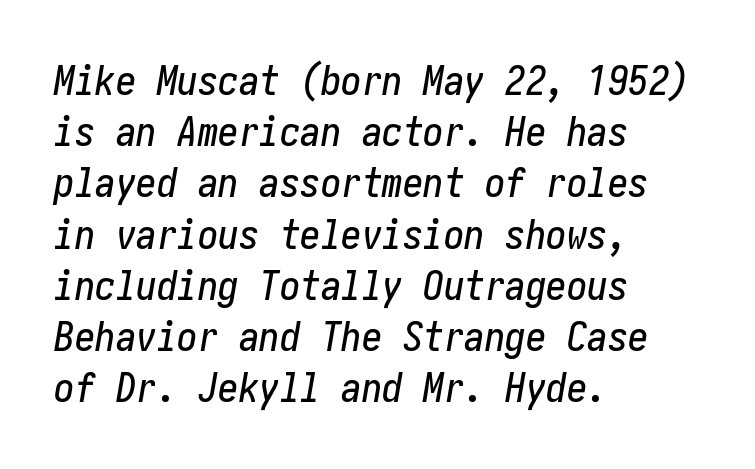
Check the space under the baseline: it is left empty. This rendering leaves character spacing at its baseline value. The passage shown stacks its lines at a standard gap. Designer's note — italics engaged. All the whitespace from short lines collects on the right.
